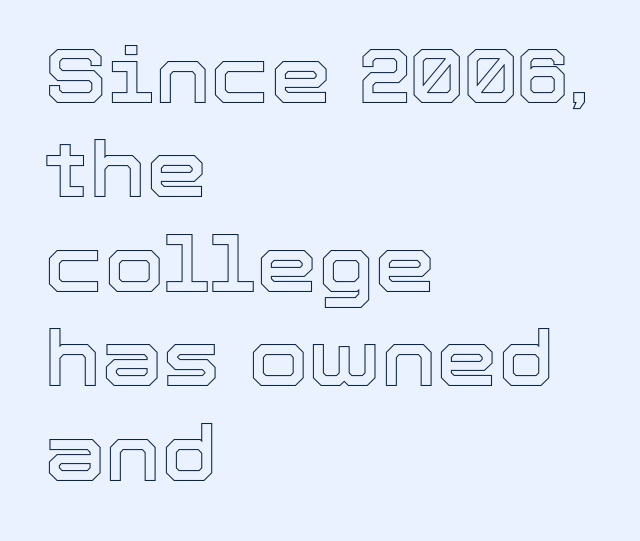
The image shows 78 px text type, upright; set left-aligned, line spacing 1.21x, normal letter spacing, not underlined; a medium x-height.
